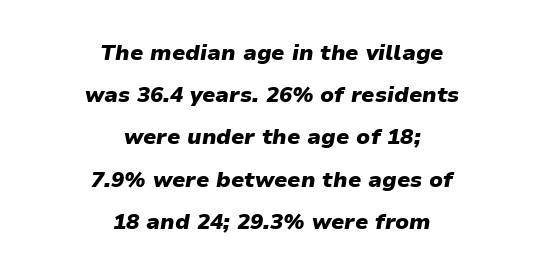
{"italic": "yes", "lean": "right", "slant_degrees": 9, "bold": "yes", "underline": "no", "align": "center", "line_spacing": "loose", "line_spacing_ratio": 1.92, "letter_spacing": "normal", "letter_spacing_em": 0.0, "glyph_px": 22}
